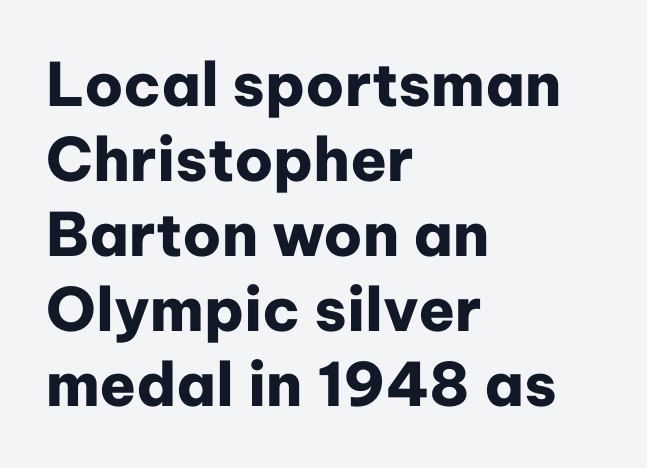
The image shows 60 px heavy sans-serif type, upright; set left-aligned, normal line spacing (1.25x), normal letter spacing, not underlined; low stroke contrast and a medium x-height.
